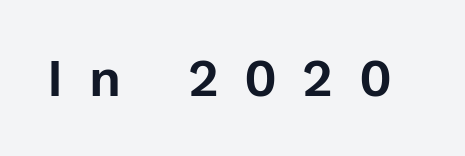
{"serif": "no", "italic": "no", "width": "normal", "stroke_contrast": "low", "x_height": "medium", "monospaced": "no", "underline": "no", "letter_spacing": "wide", "letter_spacing_em": 0.49, "glyph_px": 52}
